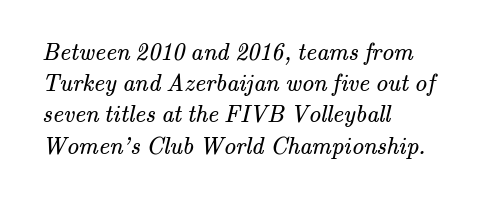
{"bold": "no", "underline": "no", "align": "left", "line_spacing": "normal", "line_spacing_ratio": 1.3, "letter_spacing": "normal", "letter_spacing_em": 0.0, "glyph_px": 24}
